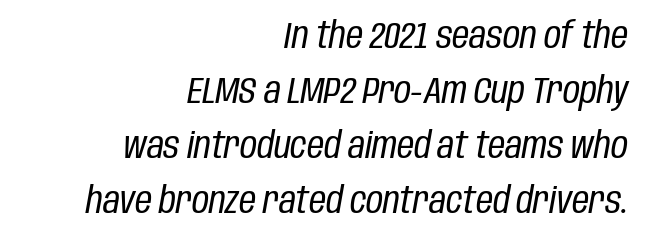
Q: Is the text bold? A: No.
Q: Is the text italic (slanted)? A: Yes, it leans right by about 10 degrees.
Q: Is the text underlined? A: No.
Q: How is the paragraph aligned? A: Right-aligned.
Q: Is the spacing between letters normal or unusually wide? A: Normal.
Q: Is the spacing between lines tight, normal or loose? A: Normal.
Q: Width (condensed, normal, or wide)? A: Condensed.
Q: Stroke contrast? A: Low.
Q: x-height? A: Large.
Q: Monospaced? A: No.
